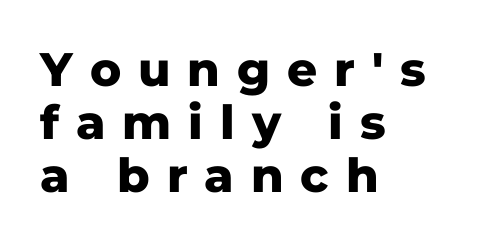
The image shows 47 px heavy sans-serif type, upright; set left-aligned, tight line spacing (1.13x), unusually wide letter spacing (+0.36 em), not underlined; low stroke contrast and a medium x-height.
